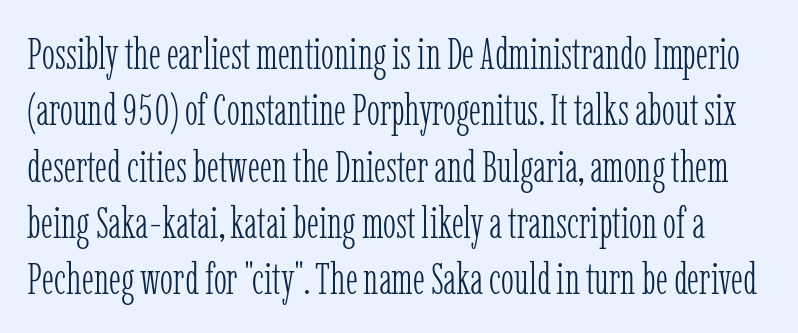
The image shows 44 px light, condensed serif type, upright; set normal line spacing (1.28x), normal letter spacing, not underlined; low stroke contrast and a medium x-height.
